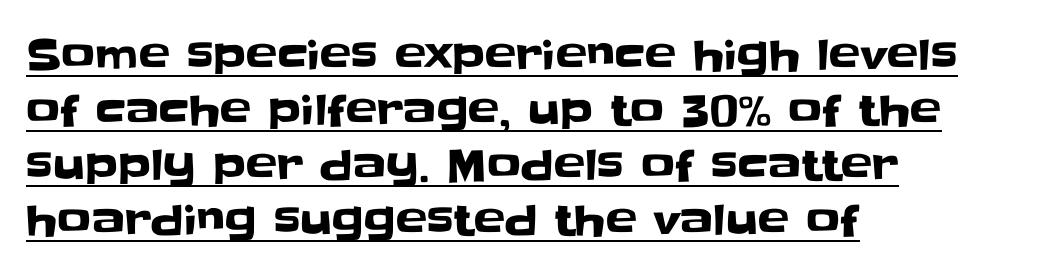
These lines sit exactly where default settings would place them. Each letter keeps its own natural width here, so spacing adapts to shape. Are there feet on the stems? There aren't — it's a sans. Does a line run under the words? Yes, clearly. Unlike italic type, these characters show no tilt at all.
